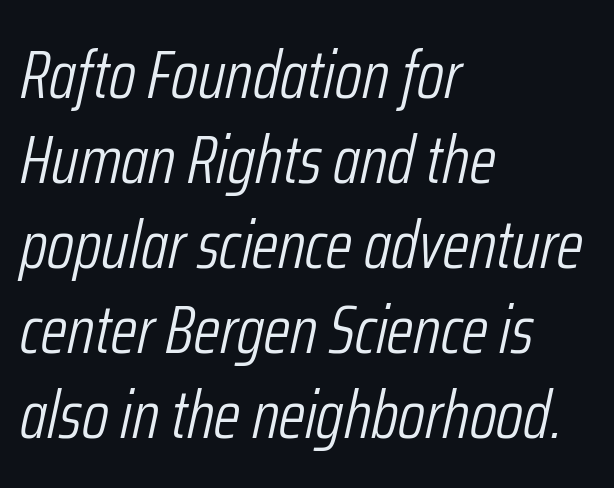
Q: Is the text bold? A: No.
Q: Is the text italic (slanted)? A: Yes, it leans right by about 12 degrees.
Q: Is the text underlined? A: No.
Q: How is the paragraph aligned? A: Left-aligned.
Q: Is the spacing between letters normal or unusually wide? A: Normal.
Q: Is the spacing between lines tight, normal or loose? A: Normal.
Q: Width (condensed, normal, or wide)? A: Condensed.
Q: Stroke contrast? A: Low.
Q: x-height? A: Medium.
Q: Monospaced? A: No.
